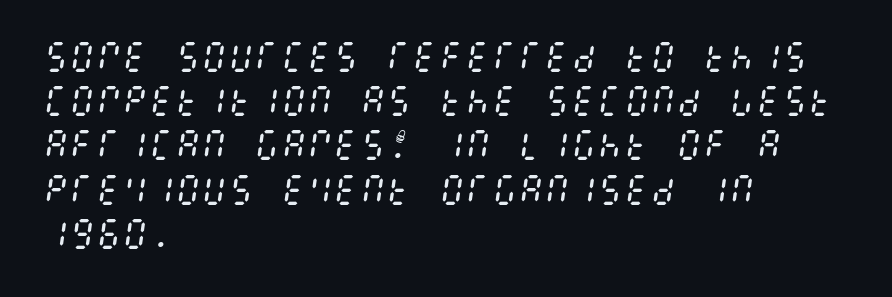
{"italic": "yes", "lean": "right", "slant_degrees": 8, "bold": "no", "weight": "regular", "width": "condensed", "stroke_contrast": "medium", "x_height": "large", "underline": "no", "align": "left", "line_spacing": "normal", "line_spacing_ratio": 1.34, "letter_spacing": "normal", "letter_spacing_em": 0.0, "glyph_px": 33}
